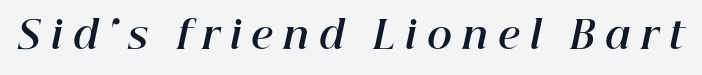
The image shows 38 px bold type, italic (leaning right); set unusually wide letter spacing (+0.27 em), not underlined; high stroke contrast and a medium x-height.
